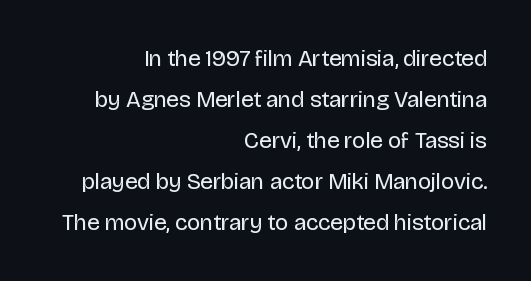
Teacher's note: observe the even right margin — that is flush-right alignment. The strokes carry an ordinary text weight at most. No italicization has been applied; the sample stays upright. This rendering leaves character spacing at its baseline value.
